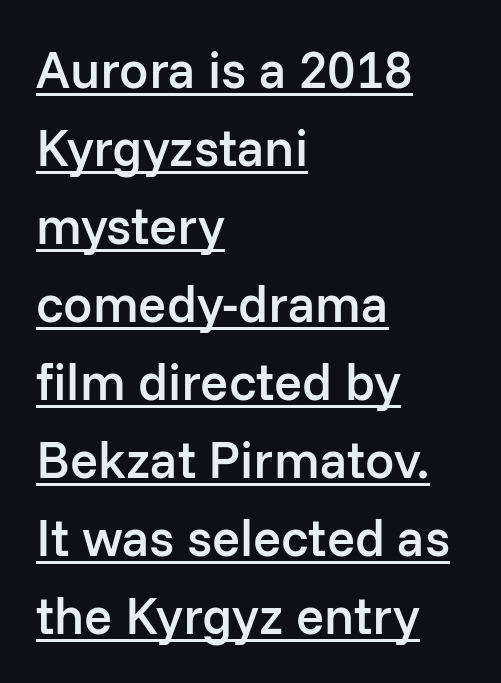
The image shows 52 px semibold sans-serif type, upright; set left-aligned, normal line spacing (1.5x), normal letter spacing, underlined; low stroke contrast and a medium x-height.
